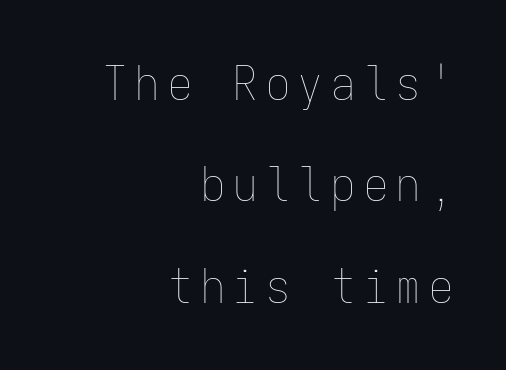
Q: Is the text bold? A: No.
Q: Is the text italic (slanted)? A: No, it is upright.
Q: Is the text underlined? A: No.
Q: How is the paragraph aligned? A: Right-aligned.
Q: Is the spacing between lines tight, normal or loose? A: Loose.
Q: Width (condensed, normal, or wide)? A: Condensed.
Q: Stroke contrast? A: Low.
Q: x-height? A: Medium.
Q: Monospaced? A: Yes.
